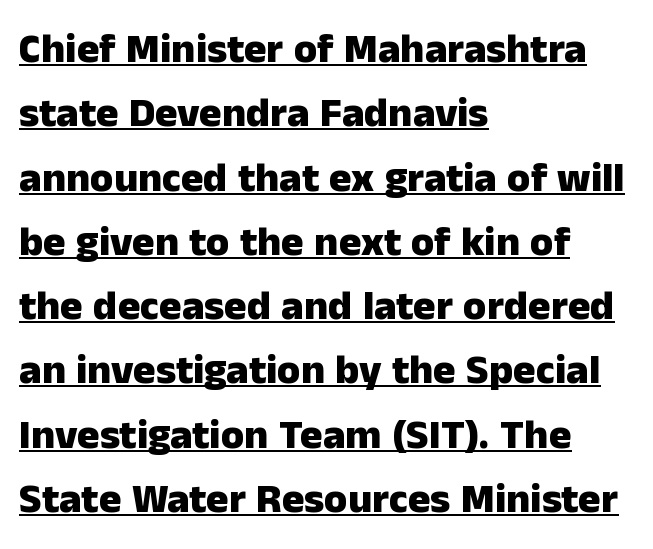
{"serif": "no", "italic": "no", "bold": "yes", "weight": "heavy", "width": "normal", "stroke_contrast": "low", "x_height": "medium", "monospaced": "no", "underline": "yes", "align": "left", "line_spacing": "normal", "line_spacing_ratio": 1.53, "letter_spacing": "normal", "letter_spacing_em": 0.0, "glyph_px": 42}
